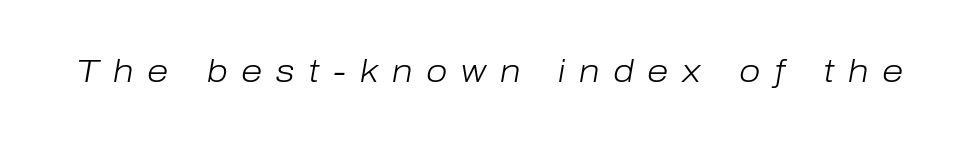
{"italic": "yes", "lean": "right", "slant_degrees": 10, "bold": "no", "weight": "light", "width": "normal", "stroke_contrast": "low", "x_height": "medium", "monospaced": "no", "underline": "no", "letter_spacing": "wide", "letter_spacing_em": 0.44, "glyph_px": 31}
